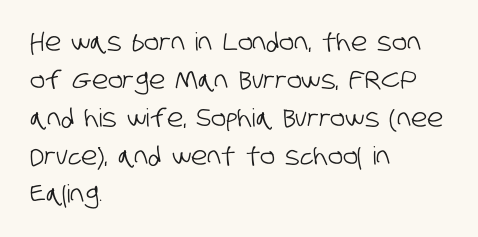
This sample is left-justified, so line endings fall wherever the words run out. Spacing between characters is what you'd get straight out of the box. Is there much room between lines? A standard amount, neither cramped nor airy. Descenders are the only things crossing below the line.
